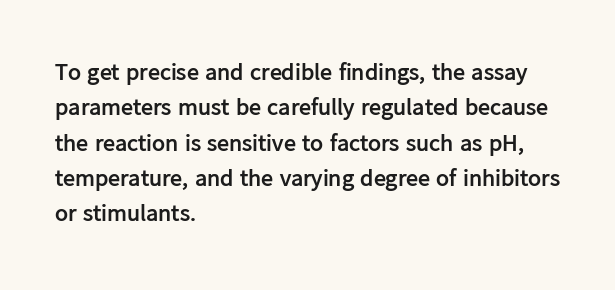
The image shows 24 px bold type, upright; set left-aligned, normal line spacing (1.47x), normal letter spacing, not underlined.
